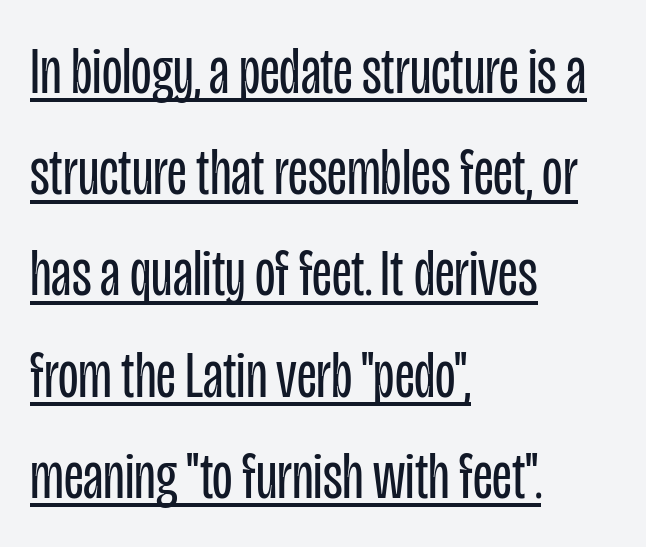
Q: Is the text bold? A: No.
Q: Is the text italic (slanted)? A: No, it is upright.
Q: Is the typeface a serif or a sans-serif typeface? A: Sans-serif.
Q: Is the text underlined? A: Yes.
Q: How is the paragraph aligned? A: Left-aligned.
Q: Is the spacing between letters normal or unusually wide? A: Normal.
Q: Is the spacing between lines tight, normal or loose? A: Normal.
Q: Width (condensed, normal, or wide)? A: Condensed.
Q: Stroke contrast? A: Low.
Q: x-height? A: Large.
Q: Monospaced? A: No.
